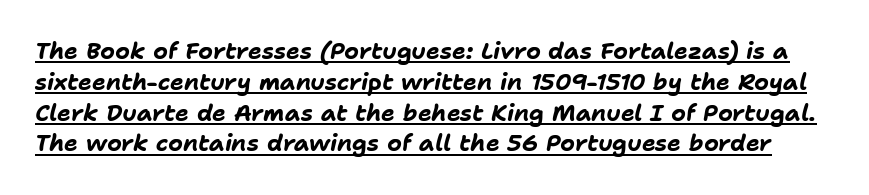
Quick note: underline on. The whole block is typeset with a tilt. Strong, thick strokes mark this as bold type. Honestly, the row spacing looks completely unremarkable. The letterforms sit shoulder to shoulder at normal distance.
